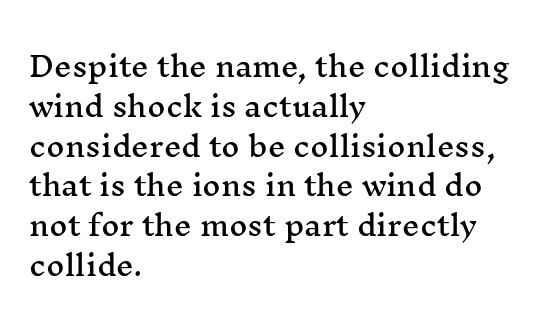
The image shows 28 px wide serif type, upright; set left-aligned, normal line spacing (1.42x), normal letter spacing, not underlined; medium stroke contrast and a medium x-height.
